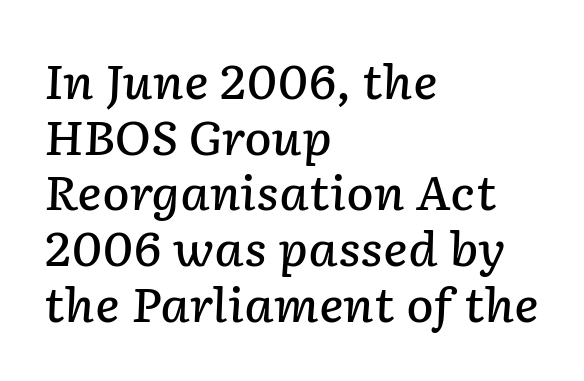
The image shows 46 px semibold type, italic (leaning right); set left-aligned, line spacing 1.21x, normal letter spacing, not underlined; low stroke contrast and a medium x-height.
